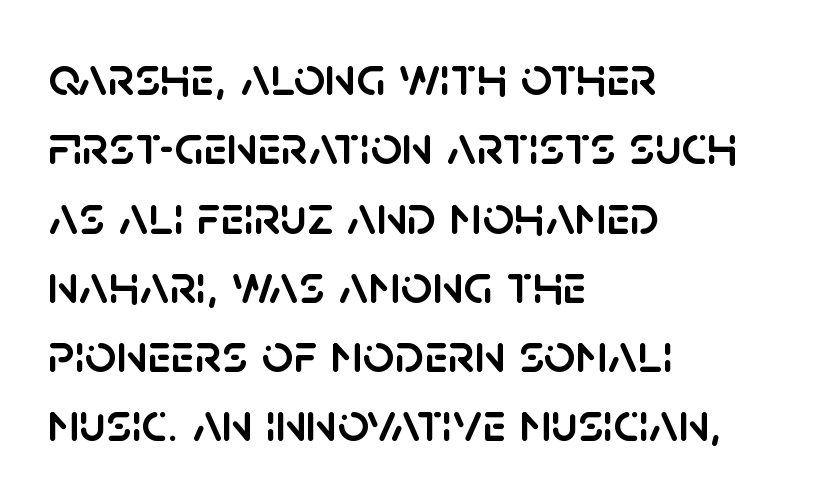
Q: Is the text italic (slanted)? A: No, it is upright.
Q: Is the typeface a serif or a sans-serif typeface? A: Sans-serif.
Q: Is the text underlined? A: No.
Q: How is the paragraph aligned? A: Left-aligned.
Q: Is the spacing between letters normal or unusually wide? A: Normal.
Q: Is the spacing between lines tight, normal or loose? A: Normal.
Q: Width (condensed, normal, or wide)? A: Normal.
Q: Stroke contrast? A: Low.
Q: x-height? A: Large.
Q: Monospaced? A: No.
